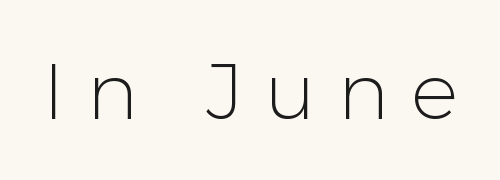
{"serif": "no", "italic": "no", "bold": "no", "weight": "light", "width": "normal", "stroke_contrast": "low", "x_height": "medium", "monospaced": "no", "underline": "no", "letter_spacing": "wide", "letter_spacing_em": 0.28, "glyph_px": 79}
